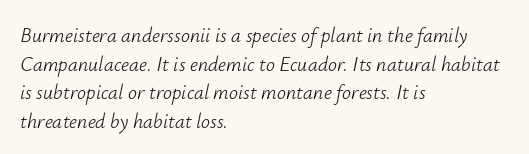
Each new line begins a customary step beneath the previous one. No chunkiness to these letters — they're not bold. Unmarked baselines from the first word to the last. Is the letter spacing exaggerated? No — it looks like the ordinary default.
